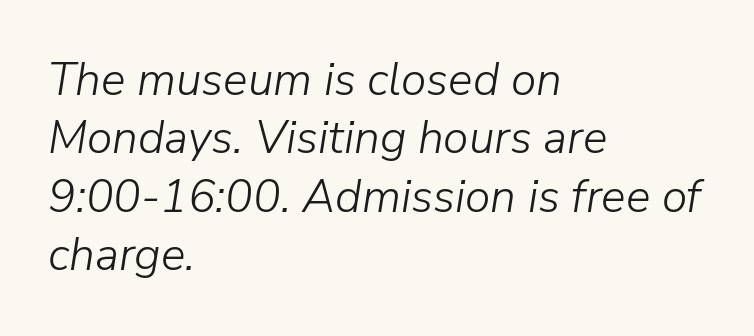
The image shows 46 px light type, italic (leaning right); set left-aligned, normal line spacing (1.27x), normal letter spacing, not underlined; low stroke contrast and a medium x-height.
